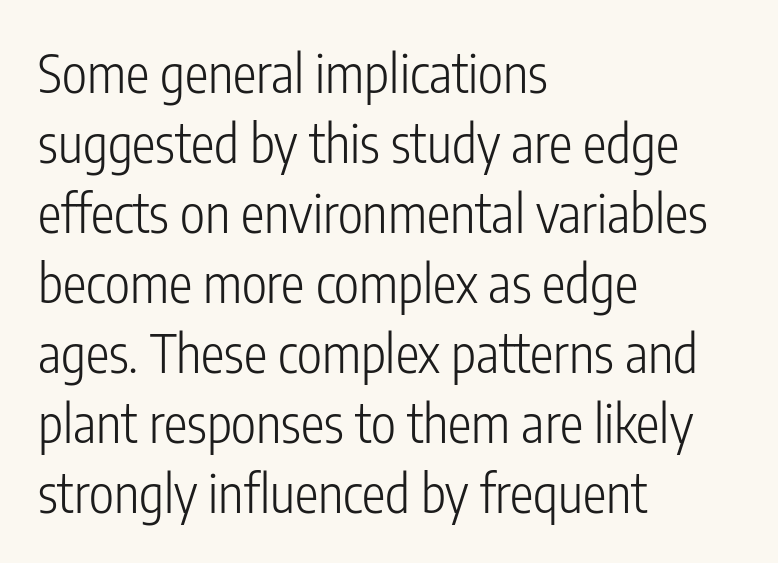
{"serif": "no", "italic": "no", "bold": "no", "weight": "light", "width": "condensed", "stroke_contrast": "low", "x_height": "medium", "monospaced": "no", "underline": "no", "align": "left", "line_spacing": "normal", "line_spacing_ratio": 1.32, "letter_spacing": "normal", "letter_spacing_em": 0.0, "glyph_px": 53}
